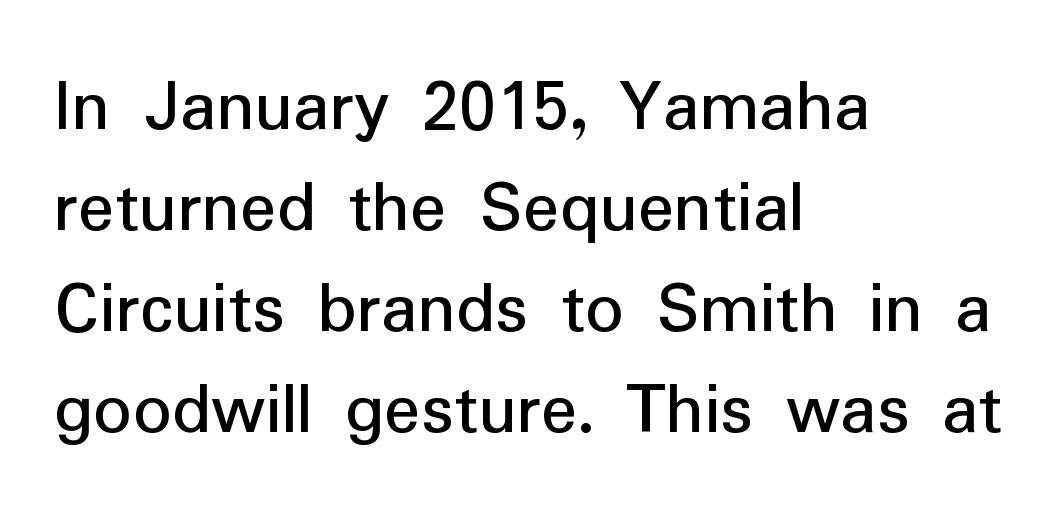
Q: Is the text bold? A: No.
Q: Is the text italic (slanted)? A: No, it is upright.
Q: Is the typeface a serif or a sans-serif typeface? A: Sans-serif.
Q: Is the text underlined? A: No.
Q: How is the paragraph aligned? A: Left-aligned.
Q: Is the spacing between letters normal or unusually wide? A: Normal.
Q: Is the spacing between lines tight, normal or loose? A: Normal.
Q: Width (condensed, normal, or wide)? A: Normal.
Q: Stroke contrast? A: Low.
Q: x-height? A: Medium.
Q: Monospaced? A: No.
